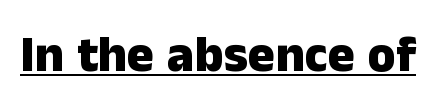
The designer went with a sans here, leaving each stem footless. Think of a printed novel: that variable character pitch is what you see here. The rendered words wear a rule along their underside. Rendered with straight, roman letterforms. Bold? Absolutely — the strokes are thick and heavy. Tracking value appears to be zero — textbook default spacing.
